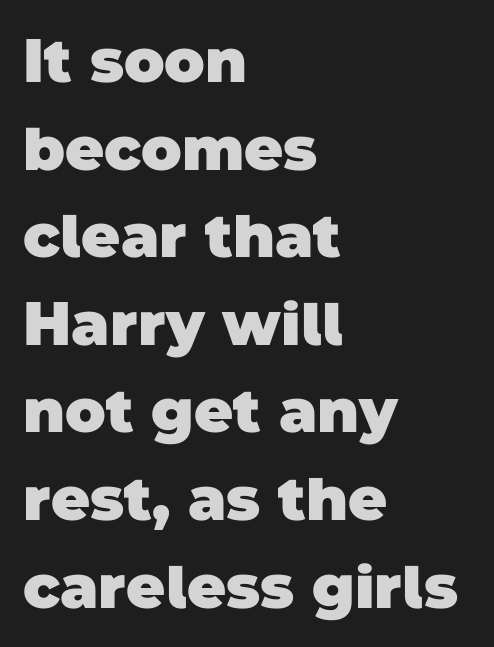
Q: Is the text bold? A: Yes.
Q: Is the typeface a serif or a sans-serif typeface? A: Sans-serif.
Q: Is the text underlined? A: No.
Q: How is the paragraph aligned? A: Left-aligned.
Q: Is the spacing between letters normal or unusually wide? A: Normal.
Q: Is the spacing between lines tight, normal or loose? A: Normal.
Q: Width (condensed, normal, or wide)? A: Normal.
Q: Stroke contrast? A: Low.
Q: x-height? A: Large.
Q: Monospaced? A: No.
